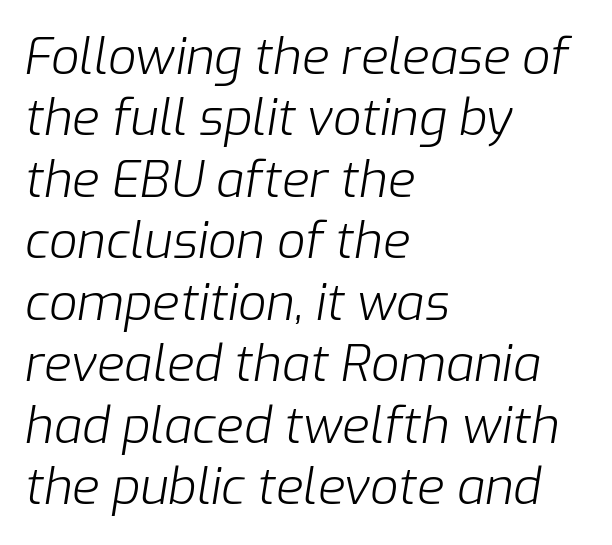
Letters rest on an invisible, unmarked baseline. Caption: face not bold, strokes unweighted. Observe the lean: these are italic letterforms. You could not count columns in this text — the font is proportionally spaced.
